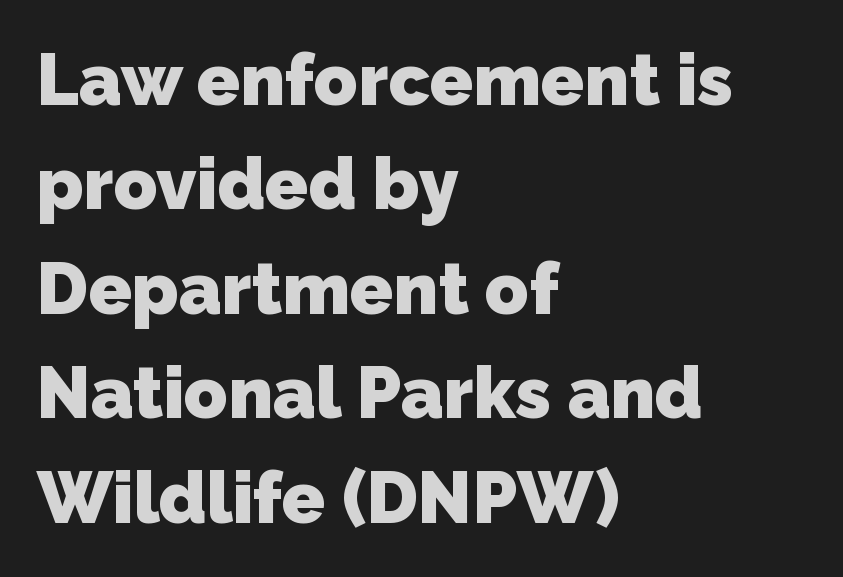
{"serif": "no", "bold": "yes", "weight": "heavy", "width": "normal", "stroke_contrast": "low", "x_height": "medium", "monospaced": "no", "underline": "no", "align": "left", "line_spacing": "normal", "line_spacing_ratio": 1.45, "letter_spacing": "normal", "letter_spacing_em": 0.0, "glyph_px": 72}
